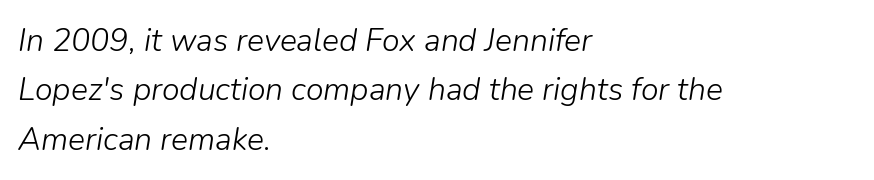
The passage shown is not bold in any degree. Would a proofreader flag this as italicized? Yes. The words here are not underlined. The text block is weighted toward the left margin, trailing off unevenly rightward. A typesetter would call this leading conventional body-copy spacing.
